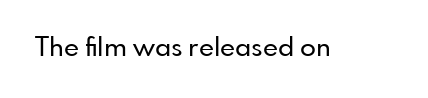
{"italic": "no", "underline": "no", "letter_spacing": "normal", "letter_spacing_em": 0.0, "glyph_px": 26}
